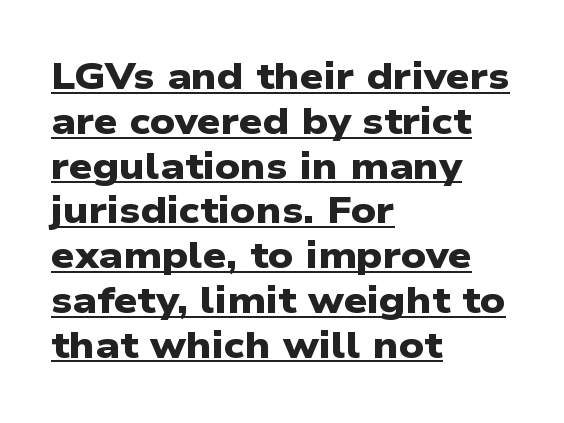
The image shows 37 px heavy, wide sans-serif type; set left-aligned, line spacing 1.21x, normal letter spacing, underlined; low stroke contrast and a medium x-height.
